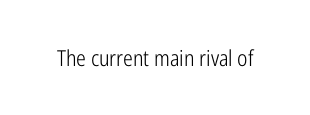
{"italic": "no", "bold": "no", "underline": "no", "letter_spacing": "normal", "letter_spacing_em": 0.0, "glyph_px": 22}
